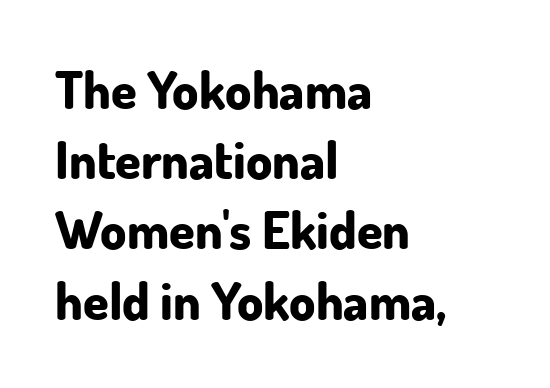
{"serif": "no", "italic": "no", "bold": "yes", "weight": "bold", "width": "normal", "stroke_contrast": "low", "x_height": "small", "monospaced": "no", "underline": "no", "align": "left", "line_spacing": "normal", "line_spacing_ratio": 1.35, "letter_spacing": "normal", "letter_spacing_em": 0.0, "glyph_px": 52}
